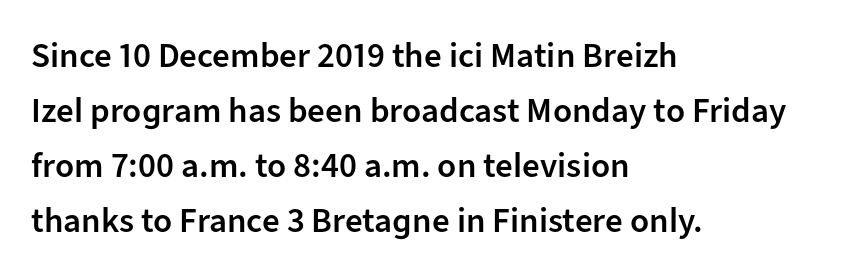
Successive baselines arrive at the customary interval. Spacing verdict: proportional, widths tailored to each character. The baseline area is clear. Set as a demibold, roughly 600 on the weight scale. Between one letter and the next there's only the usual sliver of space.
